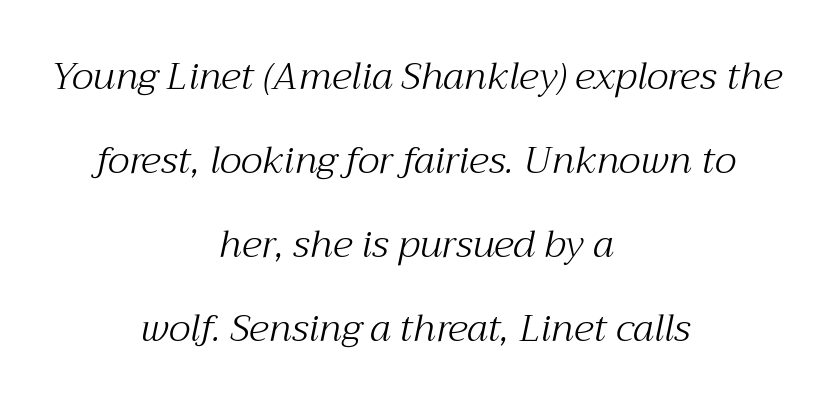
The image shows 38 px light serif type, italic (leaning right); set centered, loose line spacing (2.21x), normal letter spacing, not underlined; medium stroke contrast and a medium x-height.
